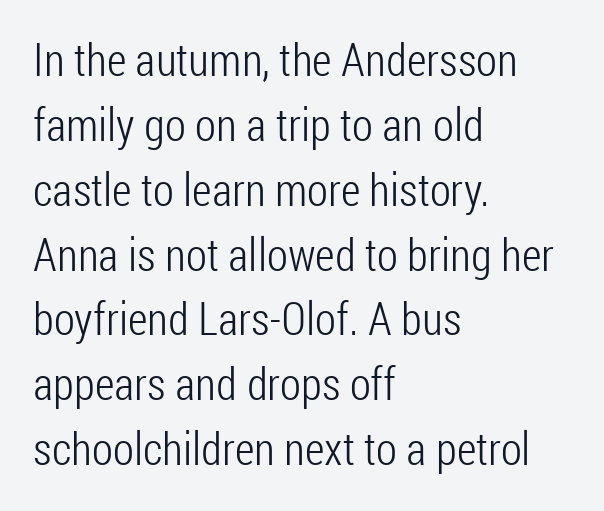
The rendering anchors every line to the left-hand side. The font is comparable to plain body text, perhaps lighter. Decoration check: the copy has no underline. Upright lettering throughout. This block has exactly the height ordinary leading produces.
